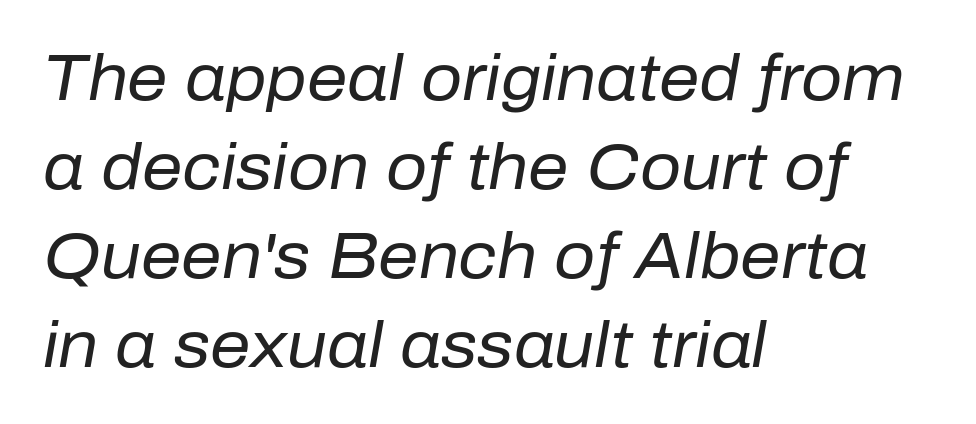
{"italic": "yes", "lean": "right", "slant_degrees": 10, "bold": "no", "weight": "regular", "width": "normal", "stroke_contrast": "low", "x_height": "medium", "monospaced": "no", "underline": "no", "align": "left", "line_spacing": "normal", "line_spacing_ratio": 1.39, "letter_spacing": "normal", "letter_spacing_em": 0.0, "glyph_px": 64}
